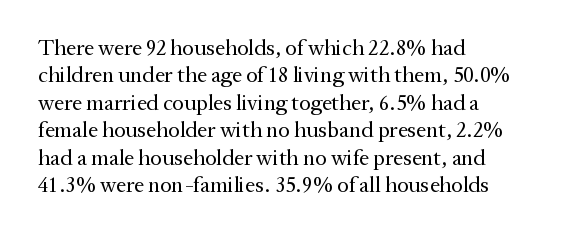
Q: Is the text bold? A: No.
Q: Is the text italic (slanted)? A: No, it is upright.
Q: Is the text underlined? A: No.
Q: How is the paragraph aligned? A: Left-aligned.
Q: Is the spacing between letters normal or unusually wide? A: Normal.
Q: Is the spacing between lines tight, normal or loose? A: Normal.
